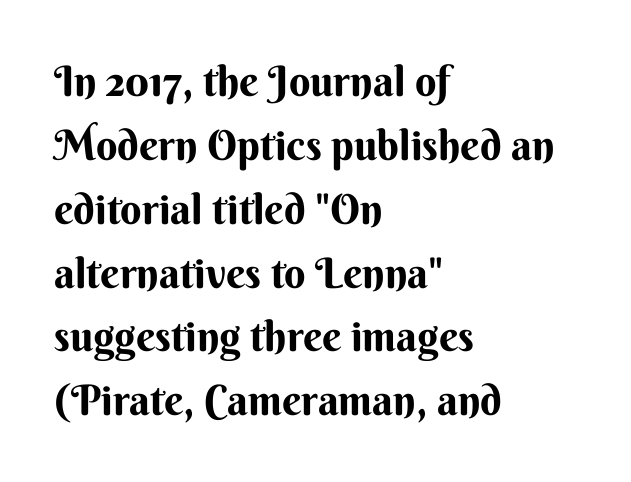
The image shows 42 px sans-serif type, upright; set left-aligned, normal line spacing (1.52x), normal letter spacing, not underlined; medium stroke contrast and a small x-height.
